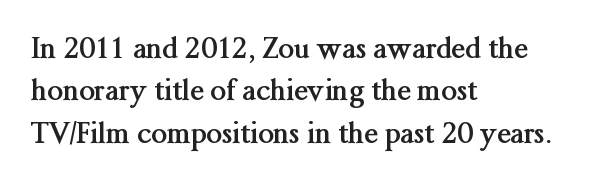
The image shows 28 px semibold serif type, upright; set left-aligned, normal line spacing (1.51x), normal letter spacing, not underlined; medium stroke contrast and a medium x-height.
